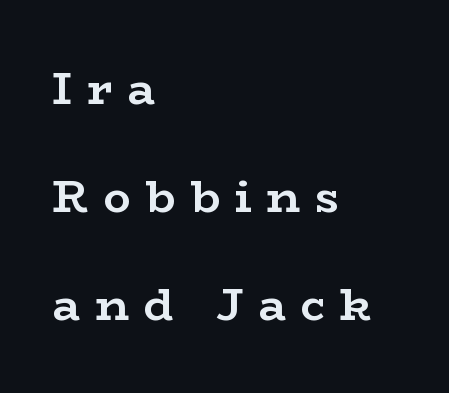
The gap between lines stays unmarked. What stands out about the letter spacing? Its width — letters are far apart. The designer went with a serif here, giving each stem small feet. Quick note: not italic, upright. The characters look thick and weighty, a clear bold. The vertical gap from one line to the next is large.
